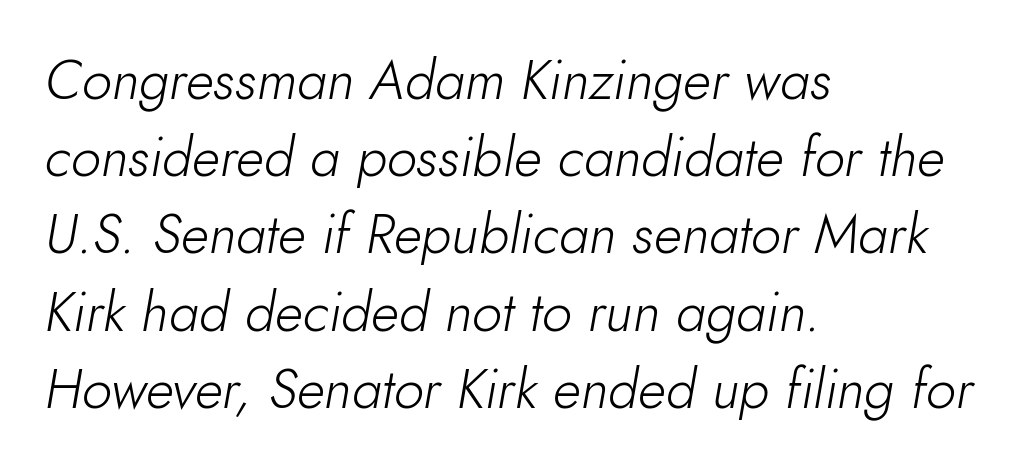
Q: Is the text bold? A: No.
Q: Is the text italic (slanted)? A: Yes, it leans right by about 10 degrees.
Q: Is the text underlined? A: No.
Q: How is the paragraph aligned? A: Left-aligned.
Q: Is the spacing between letters normal or unusually wide? A: Normal.
Q: Is the spacing between lines tight, normal or loose? A: Normal.
Q: Width (condensed, normal, or wide)? A: Normal.
Q: Stroke contrast? A: Low.
Q: x-height? A: Small.
Q: Monospaced? A: No.
